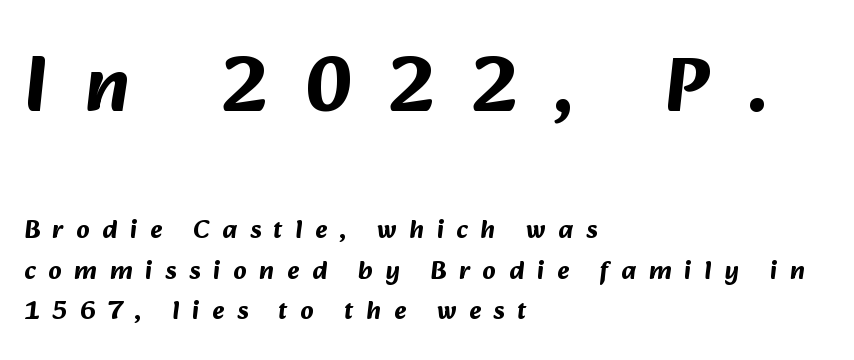
Typeset ragged right — the left edge is the straight one. The emphasis by scale lands on block number one, above. The rows are spaced the way most documents space them. The glyphs are unaccompanied by any horizontal stroke below them. Are there feet on the stems? There aren't — it's a sans.
